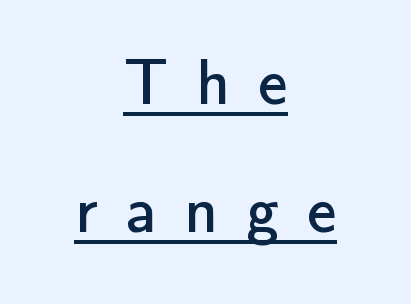
Each letter keeps its own natural width here, so spacing adapts to shape. In terms of leading, this rendering errs on the spacious side. The glyphs in this specimen are sans serif. Each line of the rendering has a horizontal stroke beneath the glyphs. Compared with a flush-left layout, this one balances lines on the center instead.
